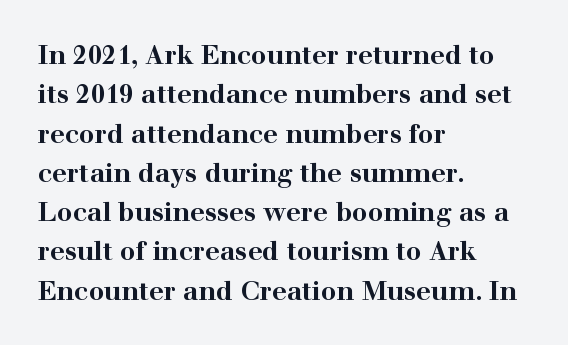
Typeset ragged right — the left edge is the straight one. The passage shown is not underscored anywhere. The lettering stays uniformly vertical, giving the passage a roman look. Short note: letters normally spaced.
